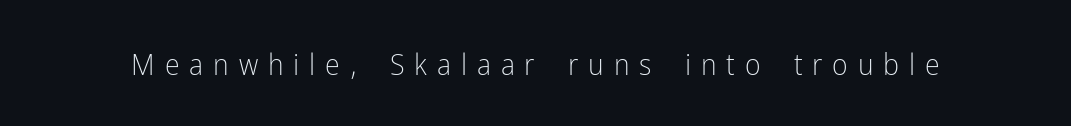
The image shows 30 px light, condensed sans-serif type, upright; set unusually wide letter spacing (+0.33 em), not underlined; low stroke contrast and a medium x-height.
